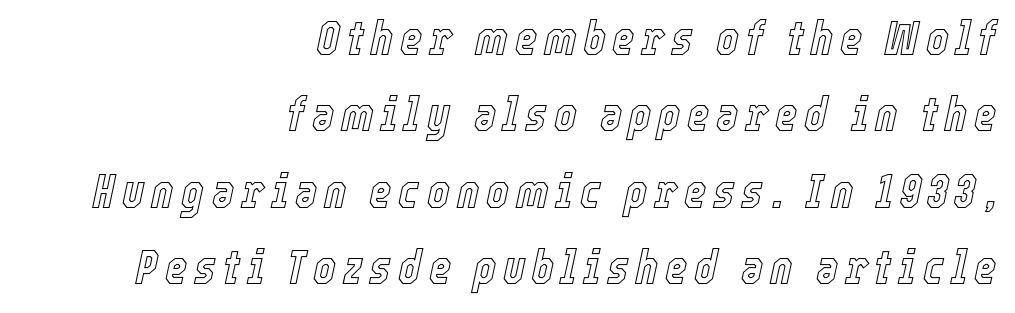
Q: Is the text italic (slanted)? A: Yes, it leans right by about 12 degrees.
Q: Is the text underlined? A: No.
Q: How is the paragraph aligned? A: Right-aligned.
Q: Is the spacing between lines tight, normal or loose? A: Normal.
Q: Width (condensed, normal, or wide)? A: Condensed.
Q: x-height? A: Medium.
Q: Monospaced? A: No.
